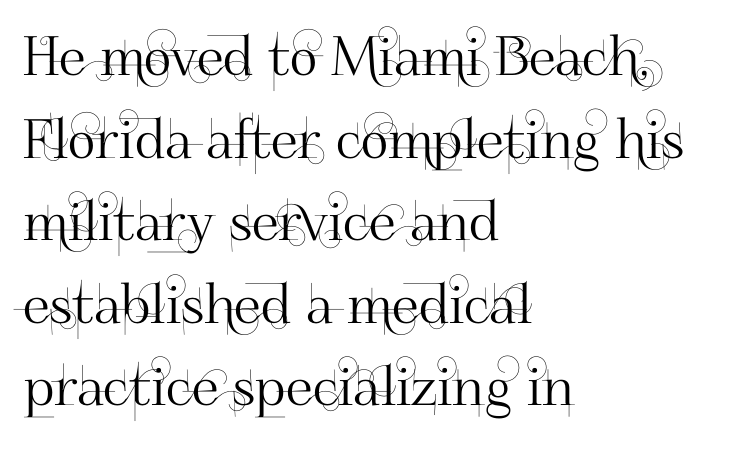
The image shows 54 px sans-serif type, upright; set left-aligned, normal line spacing (1.53x), normal letter spacing, not underlined; high stroke contrast and a small x-height.
